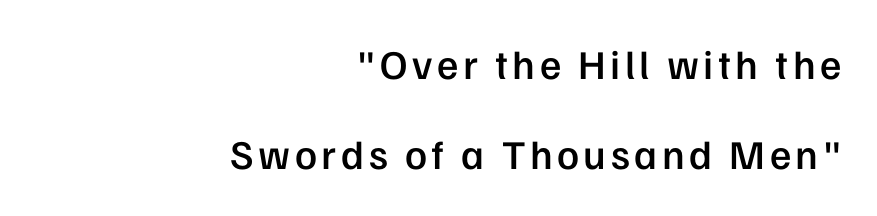
{"serif": "no", "italic": "no", "bold": "semi", "weight": "semibold", "width": "normal", "stroke_contrast": "low", "x_height": "medium", "monospaced": "no", "underline": "no", "align": "right", "line_spacing": "loose", "line_spacing_ratio": 2.2, "glyph_px": 41}
